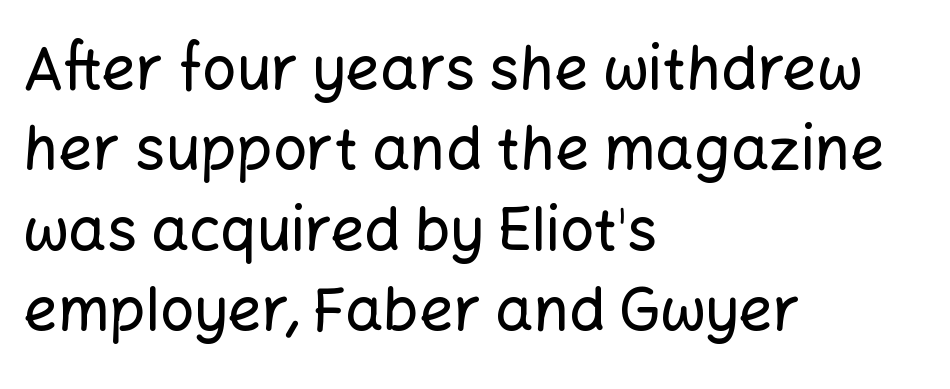
{"serif": "no", "italic": "no", "width": "normal", "stroke_contrast": "low", "x_height": "medium", "monospaced": "no", "underline": "no", "align": "left", "line_spacing": "normal", "line_spacing_ratio": 1.34, "letter_spacing": "normal", "letter_spacing_em": 0.0, "glyph_px": 60}
